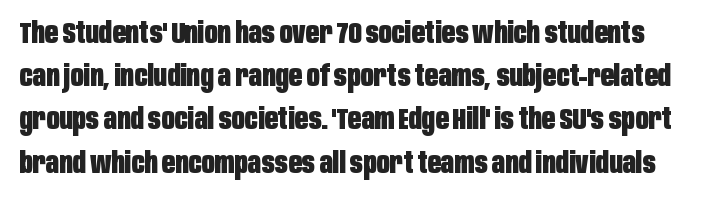
The image shows 29 px heavy, condensed sans-serif type, upright; set normal line spacing (1.49x), normal letter spacing, not underlined; low stroke contrast and a large x-height.
